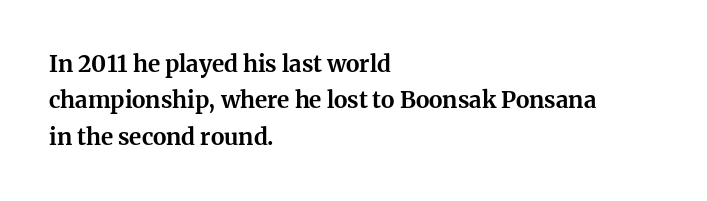
The text block is weighted toward the left margin, trailing off unevenly rightward. These lines carry a lot of weight — the face is fully bold. The letters stand upright; this is a roman face. Each row of text sits above clean, open space. This rendering leaves character spacing at its baseline value.
